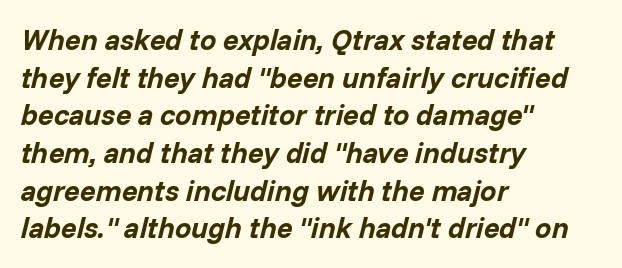
{"italic": "yes", "lean": "right", "slant_degrees": 14, "bold": "yes", "weight": "bold", "width": "normal", "stroke_contrast": "low", "x_height": "medium", "monospaced": "no", "underline": "no", "align": "left", "line_spacing": "normal", "line_spacing_ratio": 1.3, "letter_spacing": "normal", "letter_spacing_em": 0.0, "glyph_px": 29}
